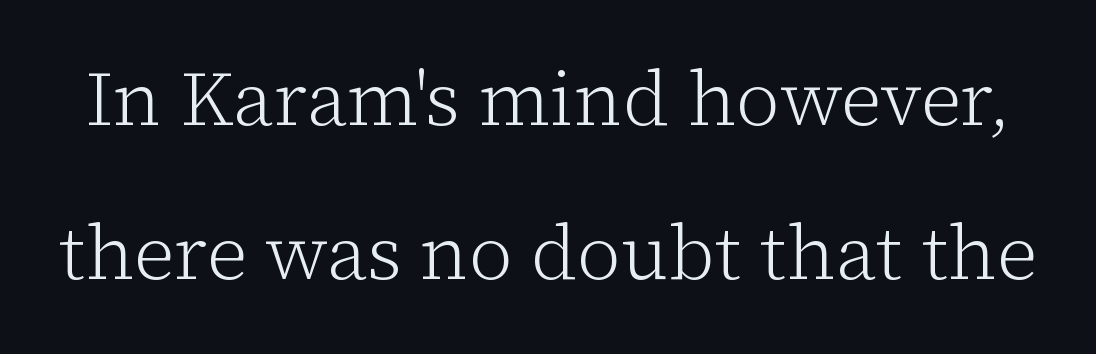
Q: Is the text bold? A: No.
Q: Is the text italic (slanted)? A: No, it is upright.
Q: Is the typeface a serif or a sans-serif typeface? A: Serif.
Q: Is the text underlined? A: No.
Q: Is the spacing between letters normal or unusually wide? A: Normal.
Q: Is the spacing between lines tight, normal or loose? A: Loose.
Q: Width (condensed, normal, or wide)? A: Normal.
Q: Stroke contrast? A: Low.
Q: x-height? A: Medium.
Q: Monospaced? A: No.
